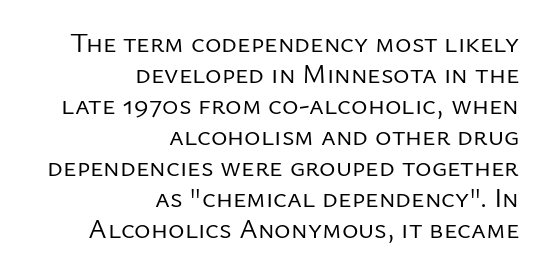
Q: Is the text bold? A: No.
Q: Is the text italic (slanted)? A: No, it is upright.
Q: Is the typeface a serif or a sans-serif typeface? A: Sans-serif.
Q: Is the text underlined? A: No.
Q: How is the paragraph aligned? A: Right-aligned.
Q: Is the spacing between letters normal or unusually wide? A: Normal.
Q: Is the spacing between lines tight, normal or loose? A: Tight.
Q: Width (condensed, normal, or wide)? A: Normal.
Q: Stroke contrast? A: Low.
Q: x-height? A: Medium.
Q: Monospaced? A: No.
